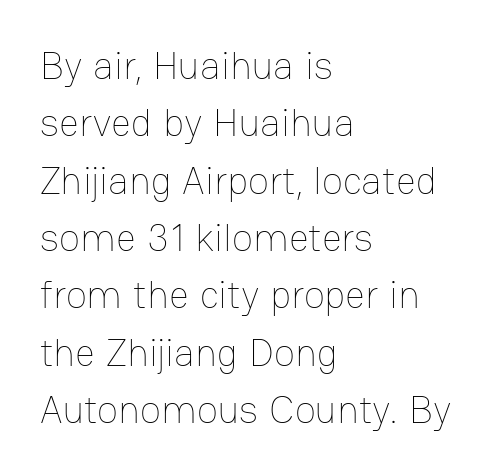
{"italic": "no", "bold": "no", "weight": "thin", "width": "normal", "stroke_contrast": "low", "x_height": "medium", "monospaced": "no", "underline": "no", "align": "left", "line_spacing": "normal", "line_spacing_ratio": 1.47, "letter_spacing": "normal", "letter_spacing_em": 0.0, "glyph_px": 39}
